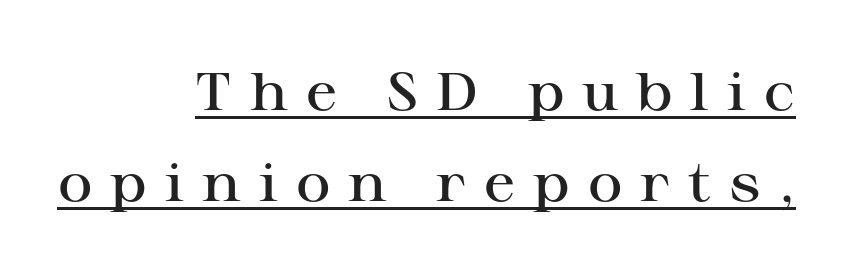
The image shows 53 px semibold, wide serif type, upright; set right-aligned, line spacing 1.71x, unusually wide letter spacing (+0.34 em), underlined; high stroke contrast and a medium x-height.
